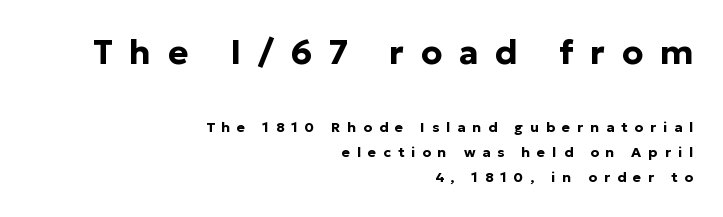
Pretty heavy lettering here — definitely bold. You can tell it's not italic because the verticals are truly vertical. The area under the type is left untouched. The rendering shows plain stroke endings on the letterforms — a sans-serif design. Is this a fixed-width face? No — the glyphs have proportional, varying widths.
